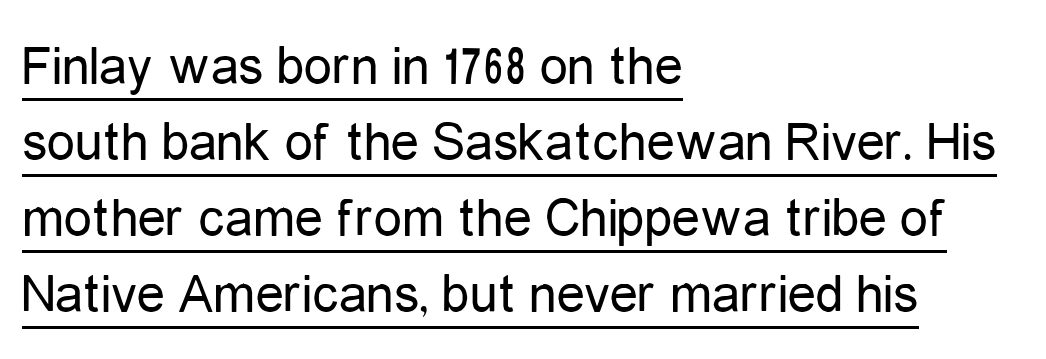
Q: Is the text bold? A: No.
Q: Is the text italic (slanted)? A: No, it is upright.
Q: Is the typeface a serif or a sans-serif typeface? A: Sans-serif.
Q: Is the text underlined? A: Yes.
Q: How is the paragraph aligned? A: Left-aligned.
Q: Is the spacing between letters normal or unusually wide? A: Normal.
Q: Is the spacing between lines tight, normal or loose? A: Normal.
Q: Width (condensed, normal, or wide)? A: Condensed.
Q: Stroke contrast? A: Low.
Q: x-height? A: Medium.
Q: Monospaced? A: No.
